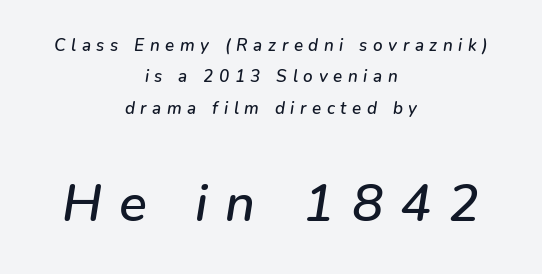
{"italic": "yes", "lean": "right", "slant_degrees": 9, "width": "normal", "stroke_contrast": "low", "x_height": "medium", "monospaced": "no", "underline": "no", "align": "center", "line_spacing_ratio": 1.84, "letter_spacing": "wide", "letter_spacing_em": 0.33, "larger_block": "second", "size_ratio": 3.06, "glyph_px": 52}
